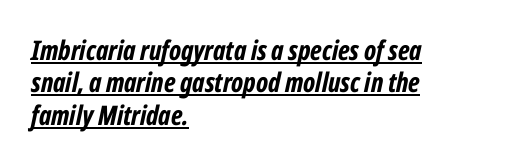
Q: Is the text bold? A: Yes.
Q: Is the text italic (slanted)? A: Yes, it leans right by about 12 degrees.
Q: Is the text underlined? A: Yes.
Q: How is the paragraph aligned? A: Left-aligned.
Q: Is the spacing between letters normal or unusually wide? A: Normal.
